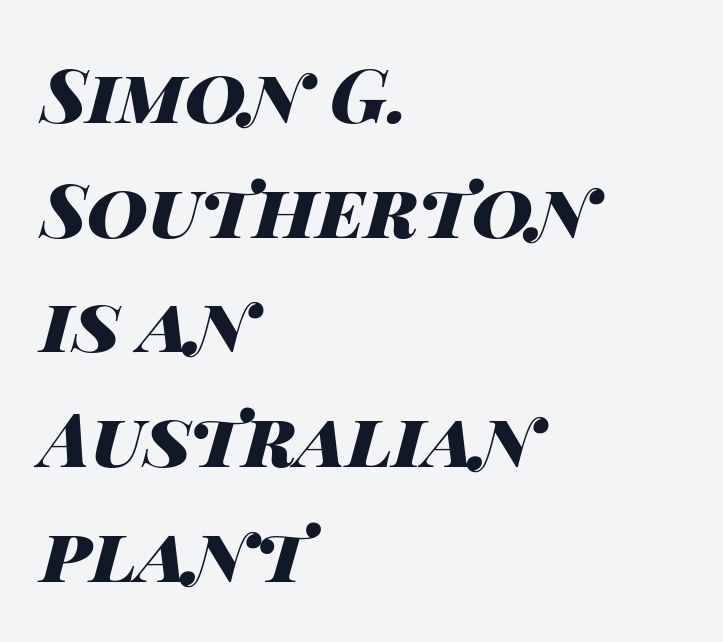
The image shows 75 px heavy, wide type, italic (leaning right); set left-aligned, normal line spacing (1.53x), normal letter spacing, not underlined; high stroke contrast and a large x-height.
